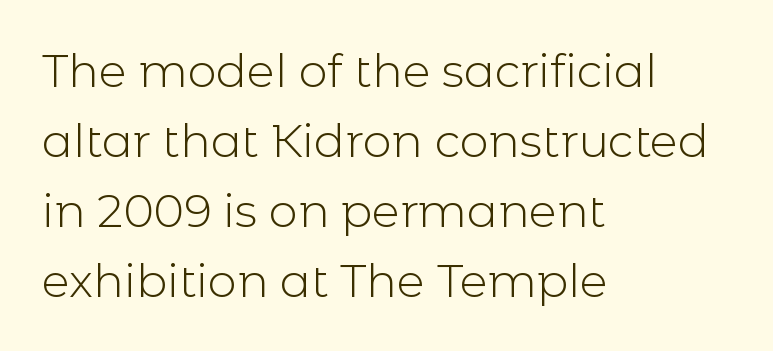
{"serif": "no", "italic": "no", "bold": "no", "weight": "light", "width": "normal", "x_height": "medium", "monospaced": "no", "underline": "no", "align": "left", "line_spacing": "normal", "line_spacing_ratio": 1.52, "letter_spacing": "normal", "letter_spacing_em": 0.0, "glyph_px": 46}
